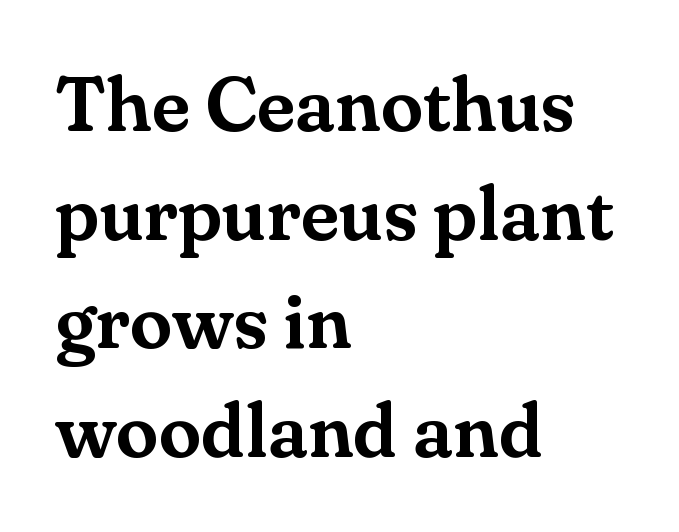
Q: Is the text italic (slanted)? A: No, it is upright.
Q: Is the typeface a serif or a sans-serif typeface? A: Serif.
Q: Is the text underlined? A: No.
Q: How is the paragraph aligned? A: Left-aligned.
Q: Is the spacing between letters normal or unusually wide? A: Normal.
Q: Is the spacing between lines tight, normal or loose? A: Normal.
Q: Width (condensed, normal, or wide)? A: Normal.
Q: Stroke contrast? A: Medium.
Q: x-height? A: Small.
Q: Monospaced? A: No.
